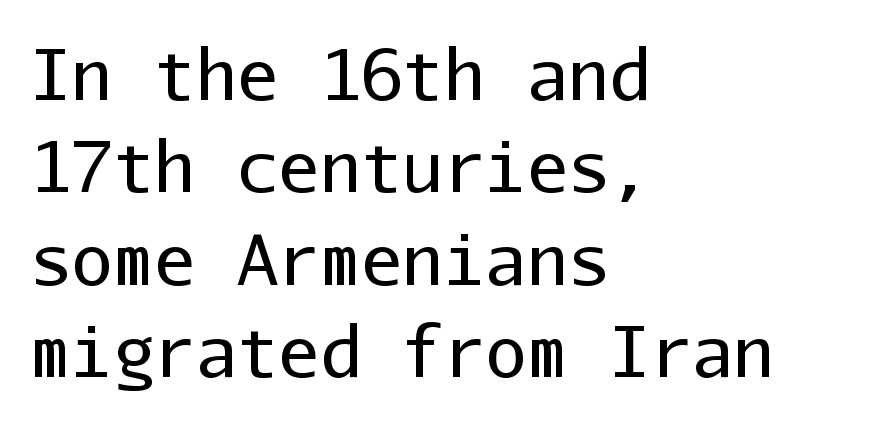
Between one letter and the next there's only the usual sliver of space. Here the designer chose a console-style face with uniform glyph widths. The rendering shows plain stroke endings on the letterforms — a sans-serif design. It's the straight-up-and-down kind of type. Vertical spacing — default.
